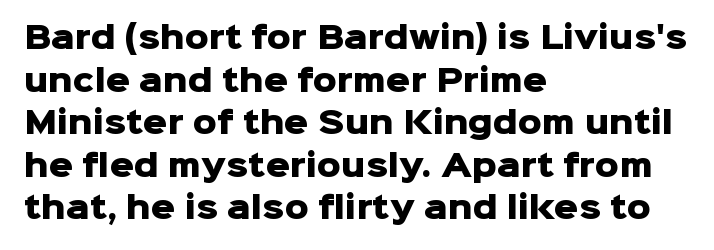
Q: Is the text bold? A: Yes.
Q: Is the text italic (slanted)? A: No, it is upright.
Q: Is the typeface a serif or a sans-serif typeface? A: Sans-serif.
Q: Is the text underlined? A: No.
Q: How is the paragraph aligned? A: Left-aligned.
Q: Is the spacing between letters normal or unusually wide? A: Normal.
Q: Is the spacing between lines tight, normal or loose? A: Normal.
Q: Width (condensed, normal, or wide)? A: Normal.
Q: Stroke contrast? A: Low.
Q: x-height? A: Medium.
Q: Monospaced? A: No.
